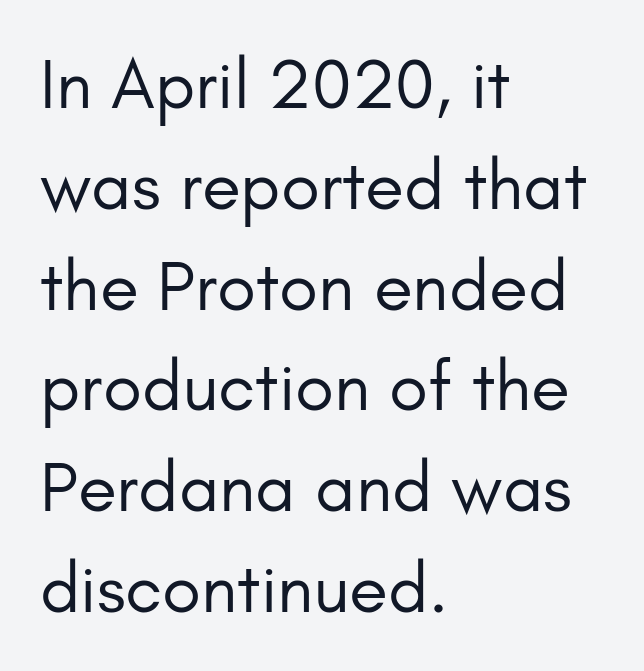
Stem width sits at or under what a default text font uses. Examine the stroke ends and you'll find no serifs. Quick note: not italic, upright. Summary of vertical rhythm: regular, with standard interline spacing. The line texture is even and compact thanks to regular tracking. The strip under each line holds only bare page.
